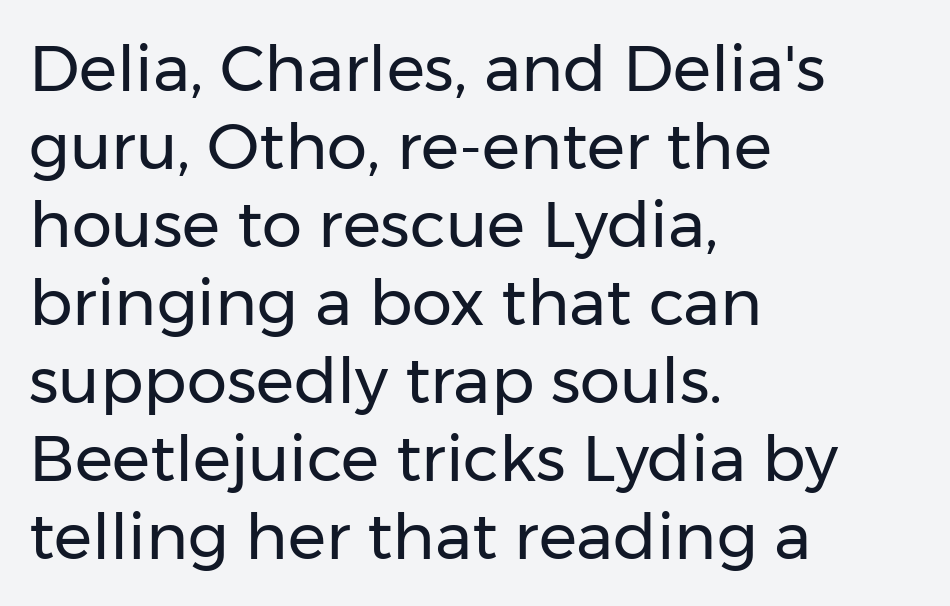
Q: Is the text bold? A: No.
Q: Is the text italic (slanted)? A: No, it is upright.
Q: Is the typeface a serif or a sans-serif typeface? A: Sans-serif.
Q: Is the text underlined? A: No.
Q: How is the paragraph aligned? A: Left-aligned.
Q: Is the spacing between letters normal or unusually wide? A: Normal.
Q: Width (condensed, normal, or wide)? A: Normal.
Q: Stroke contrast? A: Low.
Q: x-height? A: Medium.
Q: Monospaced? A: No.
